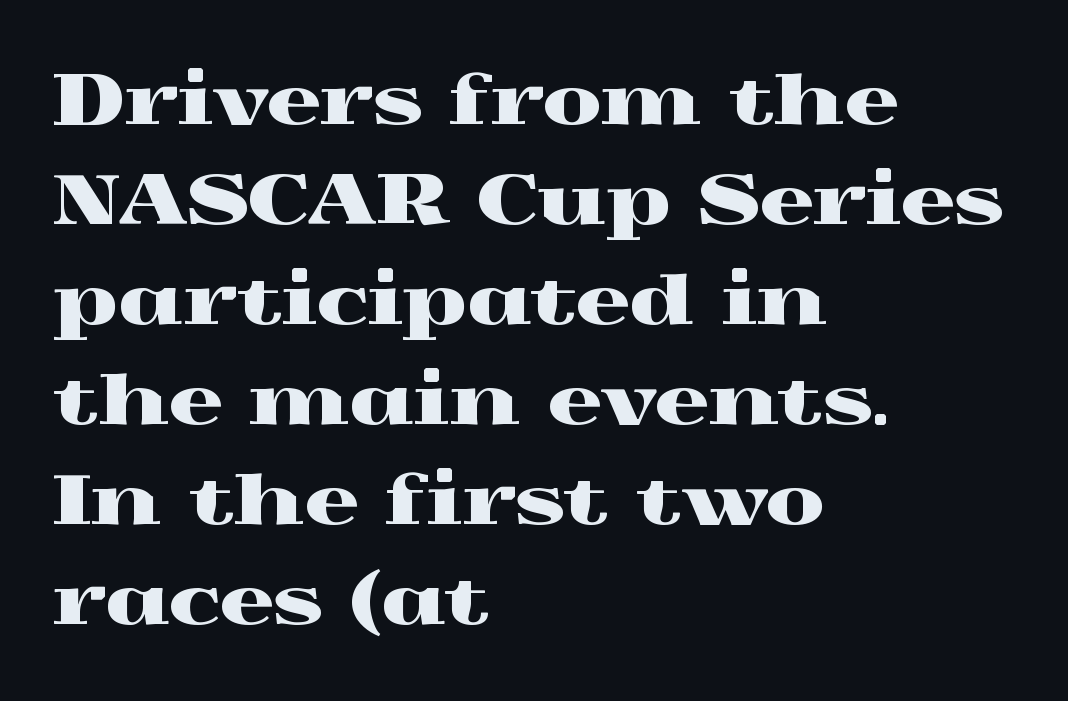
Line starts are locked; line ends wander. Character widths vary here, with narrow letters taking less room than wide ones. Caption: standard tracking, unaltered. The font's upright variant was chosen for this text. Does the type have serifs? Yes, each stem ends in a small foot.
